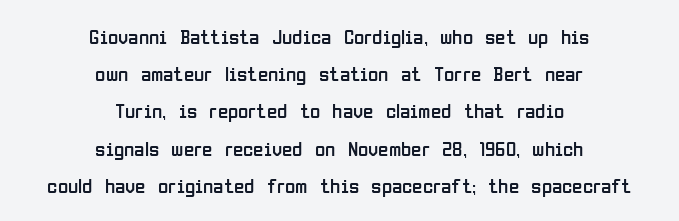
Stroke thickness stays within the range of a standard reading face or lighter. A student would call this center alignment; a typographer would say set centered. The letters sit at their default tracking, neither squeezed nor spread. The string is rendered with underlining switched off. Ascenders rise straight up at ninety degrees.
